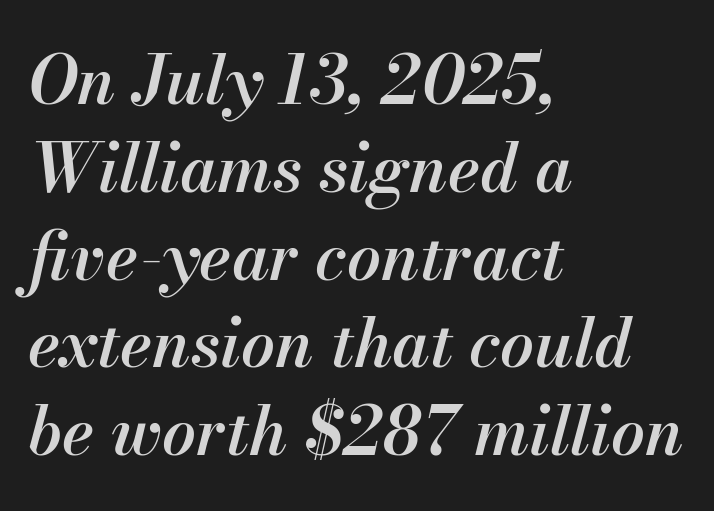
{"italic": "yes", "lean": "right", "slant_degrees": 13, "bold": "semi", "weight": "semibold", "width": "normal", "stroke_contrast": "medium", "x_height": "small", "monospaced": "no", "underline": "no", "align": "left", "line_spacing": "normal", "line_spacing_ratio": 1.31, "letter_spacing": "normal", "letter_spacing_em": 0.0, "glyph_px": 67}
